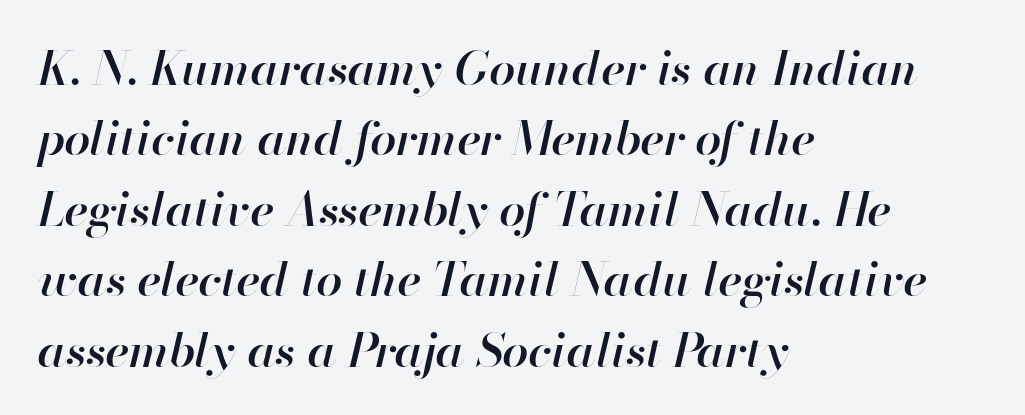
Q: Is the text bold? A: Semi-bold.
Q: Is the text italic (slanted)? A: Yes, it leans right by about 13 degrees.
Q: Is the text underlined? A: No.
Q: How is the paragraph aligned? A: Left-aligned.
Q: Is the spacing between letters normal or unusually wide? A: Normal.
Q: Is the spacing between lines tight, normal or loose? A: Normal.
Q: Width (condensed, normal, or wide)? A: Normal.
Q: Stroke contrast? A: High.
Q: x-height? A: Small.
Q: Monospaced? A: No.
